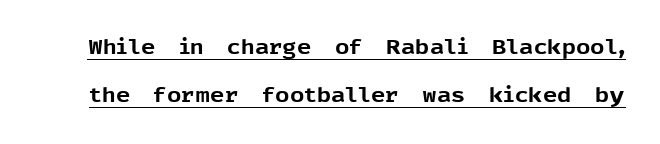
Q: Is the text bold? A: Yes.
Q: Is the text italic (slanted)? A: No, it is upright.
Q: Is the text underlined? A: Yes.
Q: Is the spacing between letters normal or unusually wide? A: Normal.
Q: Is the spacing between lines tight, normal or loose? A: Loose.
